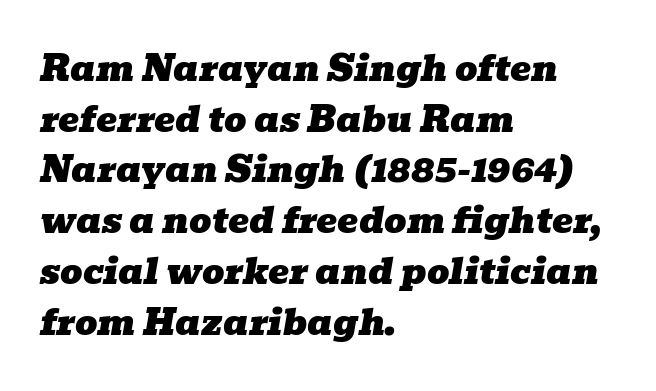
{"serif": "yes", "italic": "yes", "lean": "right", "slant_degrees": 10, "width": "wide", "stroke_contrast": "low", "x_height": "medium", "monospaced": "no", "underline": "no", "align": "left", "line_spacing": "normal", "line_spacing_ratio": 1.45, "letter_spacing": "normal", "letter_spacing_em": 0.0, "glyph_px": 35}
